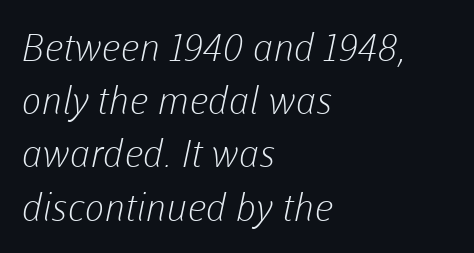
{"serif": "no", "bold": "no", "weight": "light", "width": "normal", "stroke_contrast": "low", "x_height": "medium", "monospaced": "no", "underline": "no", "align": "left", "line_spacing": "normal", "line_spacing_ratio": 1.4, "letter_spacing": "normal", "letter_spacing_em": 0.0, "glyph_px": 38}
